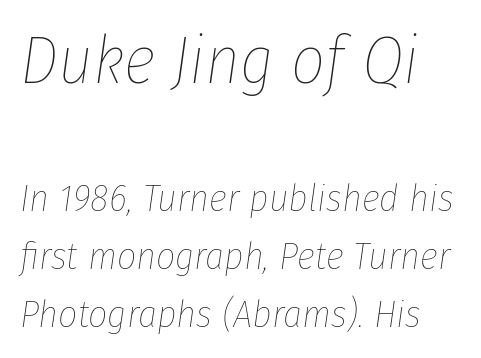
The image shows 67 px thin, condensed type, italic (leaning right); set normal line spacing (1.52x), normal letter spacing, not underlined; the first (top) block is 1.76x larger; low stroke contrast and a medium x-height.
